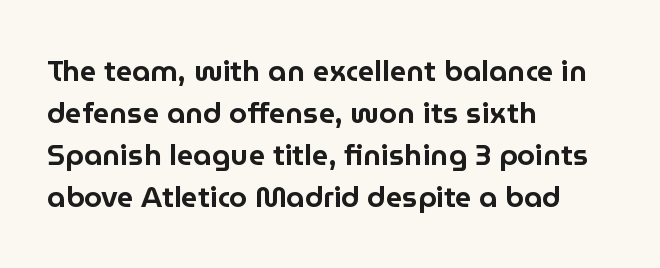
The image shows 29 px sans-serif type, upright; set left-aligned, normal line spacing (1.45x), normal letter spacing, not underlined; low stroke contrast and a medium x-height.
